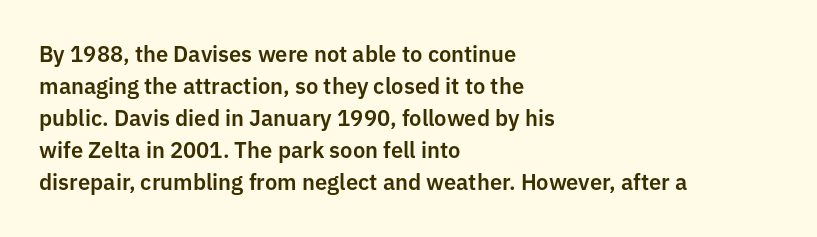
{"italic": "no", "underline": "no", "align": "left", "line_spacing": "normal", "line_spacing_ratio": 1.46, "letter_spacing": "normal", "letter_spacing_em": 0.0, "glyph_px": 22}
